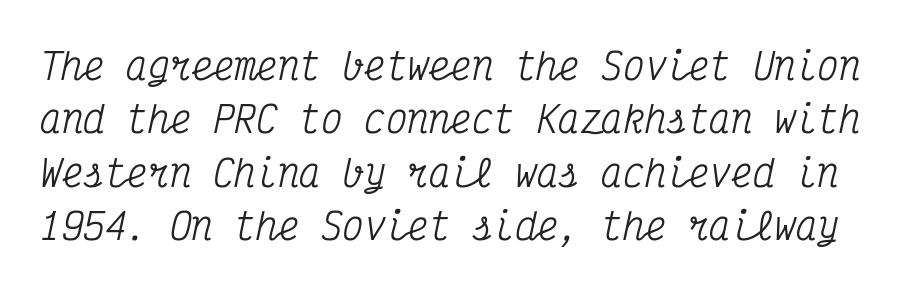
Q: Is the text italic (slanted)? A: Yes, it leans right by about 12 degrees.
Q: Is the typeface a serif or a sans-serif typeface? A: Serif.
Q: Is the text underlined? A: No.
Q: Is the spacing between letters normal or unusually wide? A: Normal.
Q: Is the spacing between lines tight, normal or loose? A: Normal.
Q: Width (condensed, normal, or wide)? A: Condensed.
Q: Stroke contrast? A: Medium.
Q: x-height? A: Medium.
Q: Monospaced? A: Yes.
